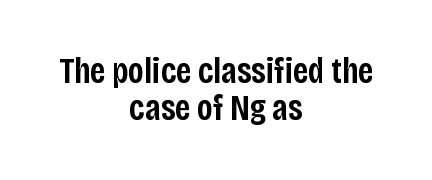
The image shows 36 px semibold, condensed sans-serif type, upright; set centered, tight line spacing (1.03x), normal letter spacing, not underlined; low stroke contrast and a large x-height.
